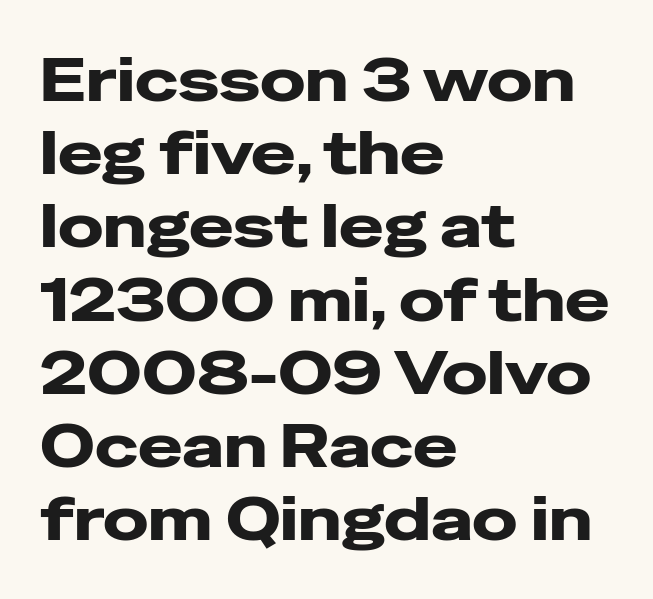
{"serif": "no", "italic": "no", "bold": "yes", "weight": "heavy", "width": "wide", "stroke_contrast": "low", "x_height": "medium", "monospaced": "no", "underline": "no", "align": "left", "line_spacing_ratio": 1.22, "letter_spacing": "normal", "letter_spacing_em": 0.0, "glyph_px": 60}
